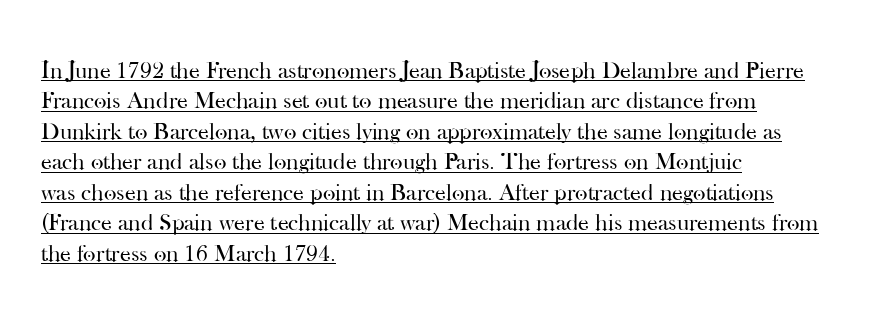
The image shows 24 px text type, upright; set left-aligned, normal line spacing (1.27x), normal letter spacing, underlined.
